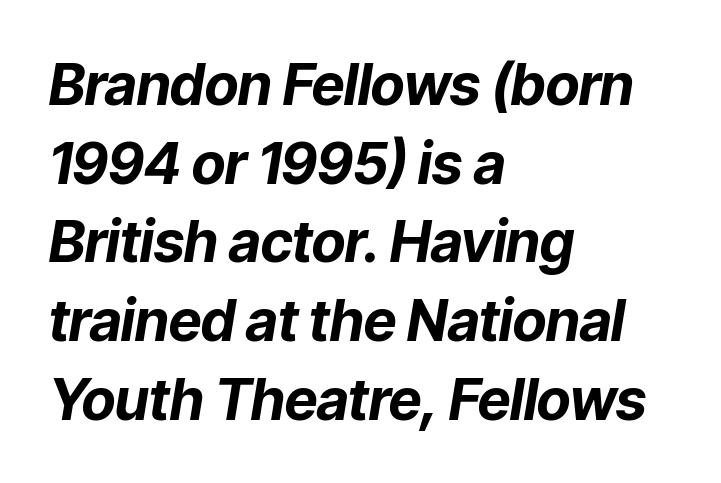
{"italic": "yes", "lean": "right", "slant_degrees": 9, "bold": "yes", "weight": "bold", "width": "normal", "stroke_contrast": "low", "x_height": "medium", "monospaced": "no", "underline": "no", "align": "left", "line_spacing": "normal", "line_spacing_ratio": 1.38, "letter_spacing": "normal", "letter_spacing_em": 0.0, "glyph_px": 57}
